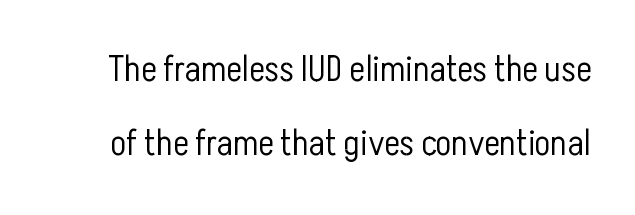
Q: Is the text bold? A: No.
Q: Is the text italic (slanted)? A: No, it is upright.
Q: Is the typeface a serif or a sans-serif typeface? A: Sans-serif.
Q: Is the text underlined? A: No.
Q: Is the spacing between letters normal or unusually wide? A: Normal.
Q: Is the spacing between lines tight, normal or loose? A: Loose.
Q: Width (condensed, normal, or wide)? A: Condensed.
Q: Stroke contrast? A: Low.
Q: x-height? A: Medium.
Q: Monospaced? A: No.
